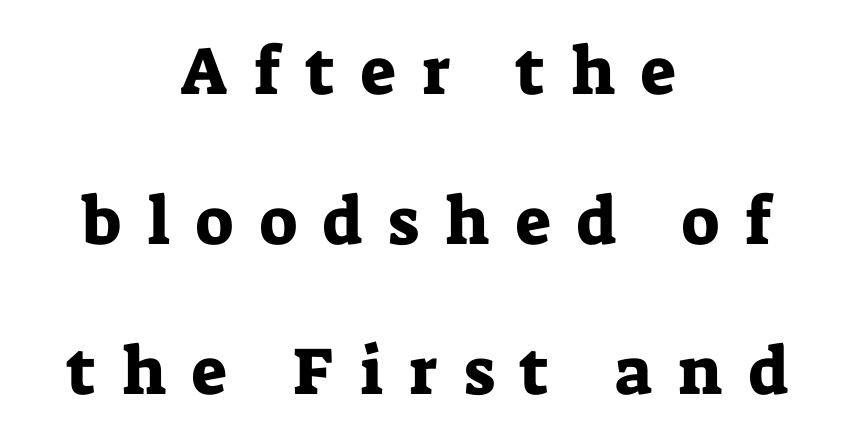
The image shows 67 px serif type, upright; set centered, loose line spacing (2.24x), unusually wide letter spacing (+0.39 em), not underlined; low stroke contrast and a medium x-height.
